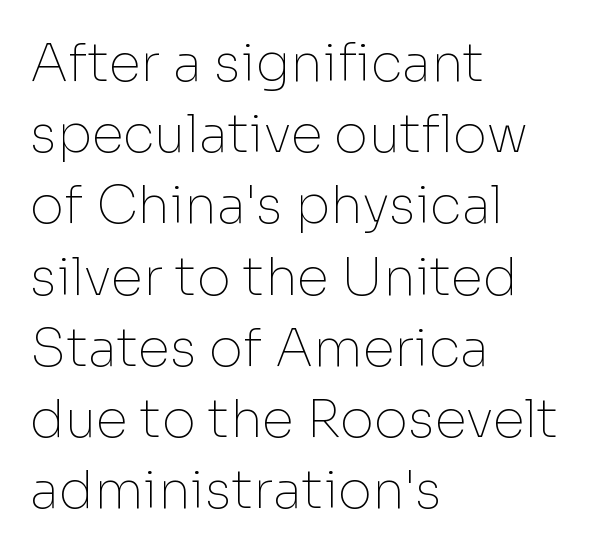
The image shows 52 px thin sans-serif type, upright; set left-aligned, normal line spacing (1.37x), normal letter spacing, not underlined; low stroke contrast and a medium x-height.
